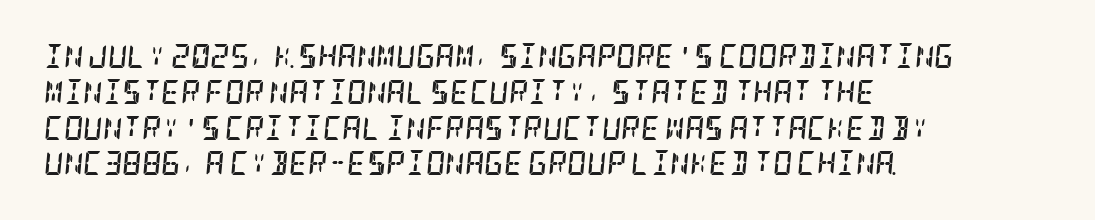
{"italic": "yes", "lean": "right", "slant_degrees": 5, "bold": "yes", "underline": "no", "align": "left", "line_spacing": "normal", "line_spacing_ratio": 1.49, "letter_spacing": "normal", "letter_spacing_em": 0.0, "glyph_px": 24}
